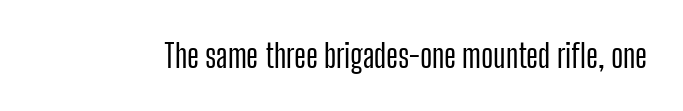
The image shows 32 px condensed sans-serif type, upright; set normal letter spacing, not underlined; low stroke contrast and a medium x-height.
